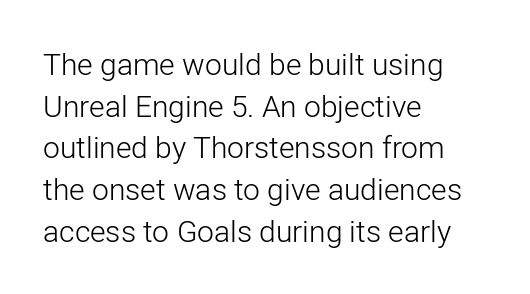
{"serif": "no", "italic": "no", "bold": "no", "weight": "light", "width": "normal", "stroke_contrast": "low", "x_height": "medium", "monospaced": "no", "underline": "no", "align": "left", "line_spacing": "normal", "line_spacing_ratio": 1.39, "letter_spacing": "normal", "letter_spacing_em": 0.0, "glyph_px": 30}
